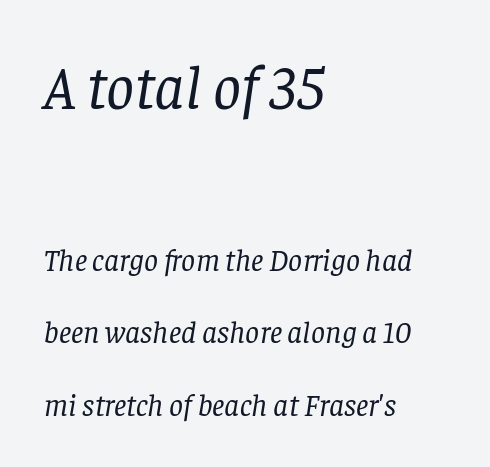
{"serif": "yes", "italic": "yes", "lean": "right", "slant_degrees": 8, "bold": "no", "weight": "regular", "width": "normal", "stroke_contrast": "low", "x_height": "large", "monospaced": "no", "underline": "no", "align": "left", "line_spacing": "loose", "line_spacing_ratio": 2.33, "letter_spacing": "normal", "letter_spacing_em": 0.0, "larger_block": "first", "size_ratio": 2.0, "glyph_px": 62}
